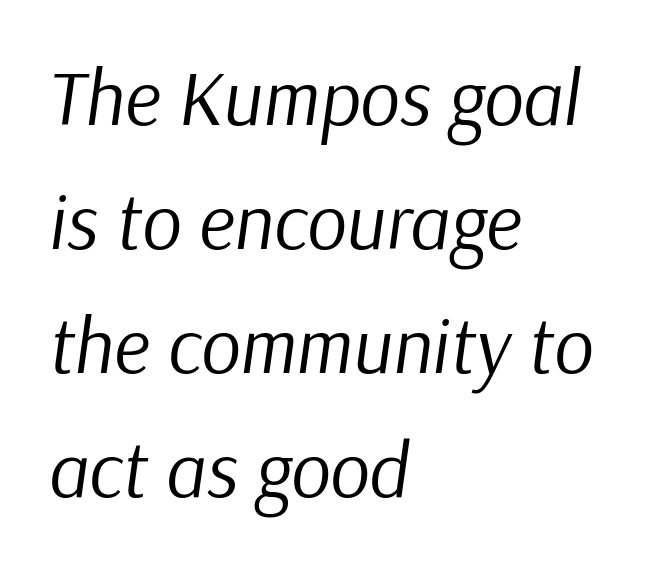
Q: Is the text bold? A: No.
Q: Is the text italic (slanted)? A: Yes, it leans right by about 9 degrees.
Q: Is the text underlined? A: No.
Q: How is the paragraph aligned? A: Left-aligned.
Q: Is the spacing between letters normal or unusually wide? A: Normal.
Q: Is the spacing between lines tight, normal or loose? A: Normal.
Q: Width (condensed, normal, or wide)? A: Normal.
Q: Stroke contrast? A: Low.
Q: x-height? A: Medium.
Q: Monospaced? A: No.
